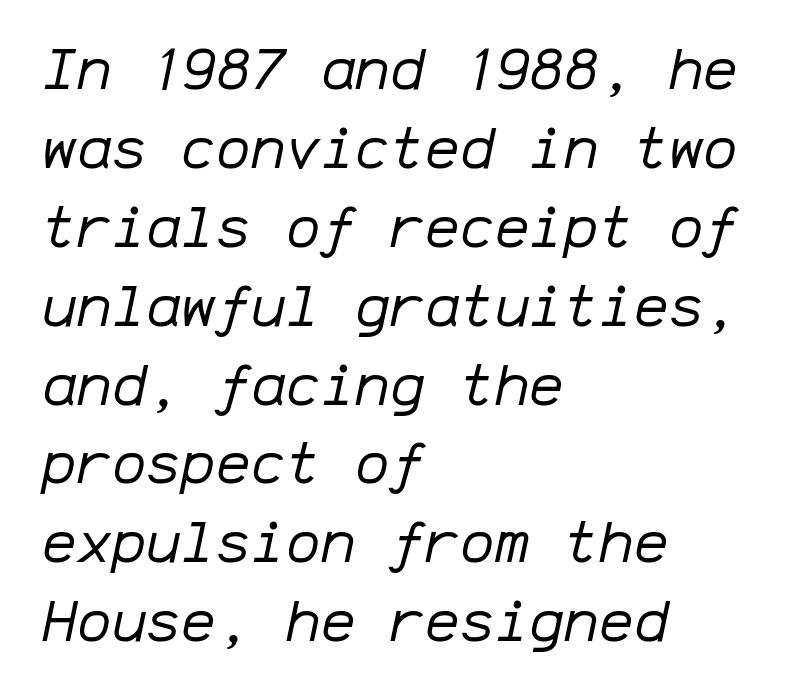
The image shows 58 px regular-weight type, italic (leaning right), monospaced; set left-aligned, normal line spacing (1.36x), normal letter spacing, not underlined; low stroke contrast and a medium x-height.
